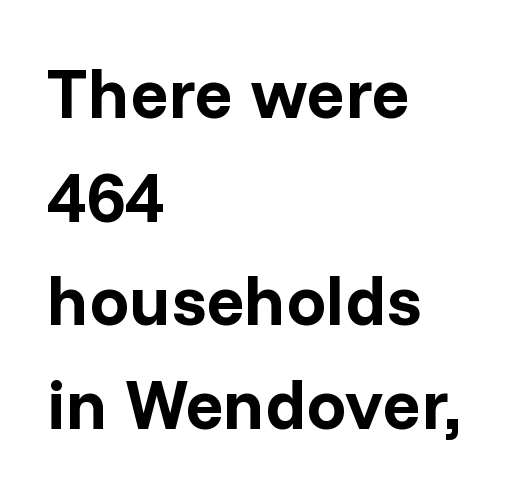
The image shows 71 px bold sans-serif type, upright; set left-aligned, normal line spacing (1.46x), normal letter spacing, not underlined; low stroke contrast and a medium x-height.
